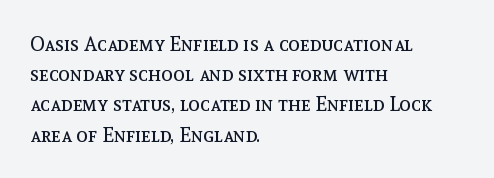
The image shows 20 px text type, upright; set left-aligned, normal line spacing (1.51x), normal letter spacing, not underlined.
